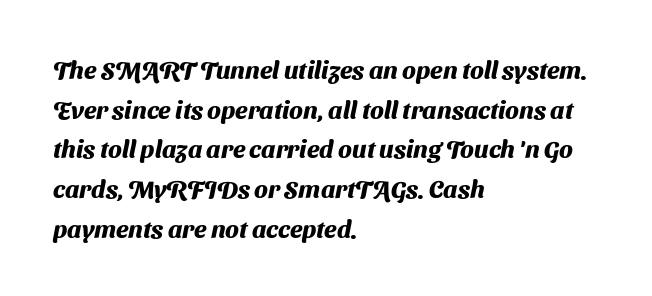
The image shows 25 px bold type; set left-aligned, normal line spacing (1.59x), normal letter spacing, not underlined.
